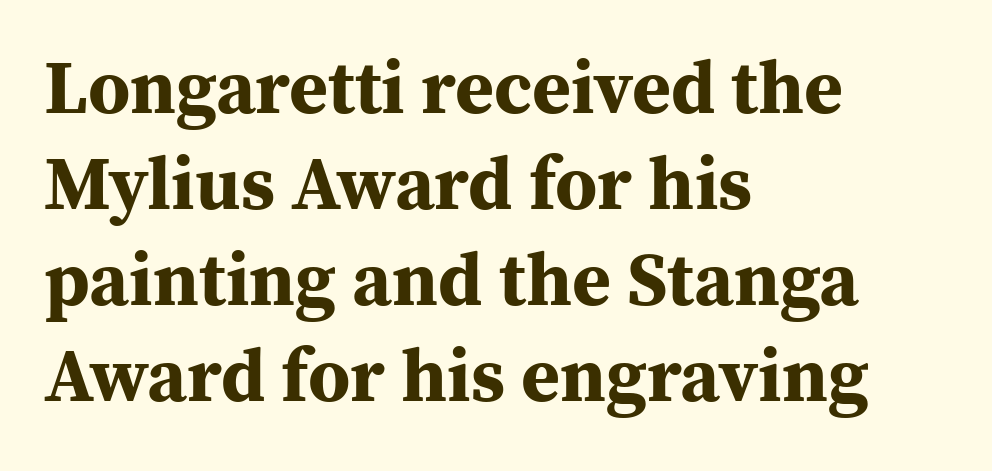
Q: Is the text bold? A: Yes.
Q: Is the text italic (slanted)? A: No, it is upright.
Q: Is the typeface a serif or a sans-serif typeface? A: Serif.
Q: Is the text underlined? A: No.
Q: How is the paragraph aligned? A: Left-aligned.
Q: Is the spacing between letters normal or unusually wide? A: Normal.
Q: Is the spacing between lines tight, normal or loose? A: Normal.
Q: Width (condensed, normal, or wide)? A: Normal.
Q: Stroke contrast? A: Medium.
Q: x-height? A: Medium.
Q: Monospaced? A: No.
